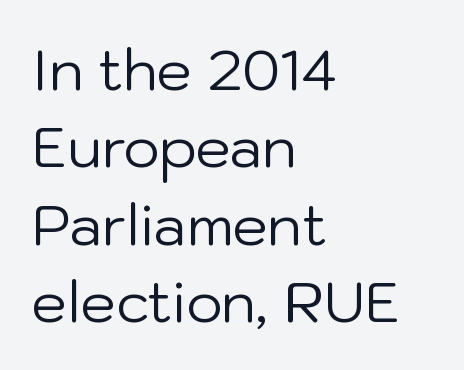
Varying glyph widths throughout — classic text-font behaviour. The font is comparable to plain body text, perhaps lighter. These lines stack with their left ends in a neat column. Just letters on the line, the space beneath them empty. The rows are spaced the way most documents space them.
